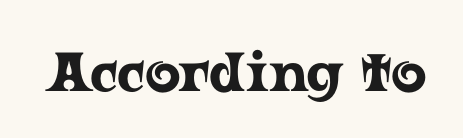
The image shows 55 px wide serif type, upright; set normal letter spacing, not underlined; low stroke contrast and a medium x-height.
